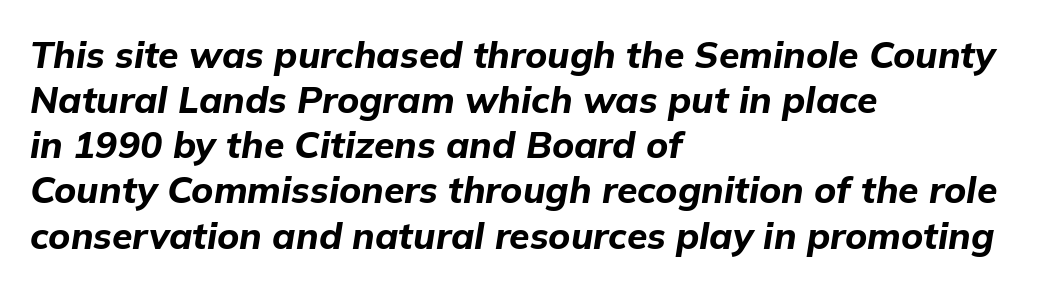
Proportional: the letters do not fall into vertical columns. A typesetter would mark this as italic. Emphasis by weight is at full strength: bold. Descenders are the only things crossing below the line. Short note: letters normally spaced. A student would call this left alignment; a typographer would say flush left, rag right.
